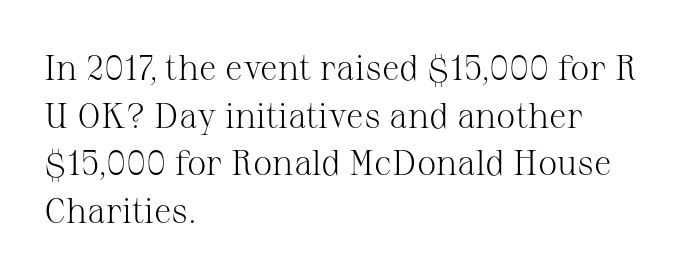
The image shows 35 px light serif type, upright; set left-aligned, normal line spacing (1.36x), normal letter spacing, not underlined; medium stroke contrast and a medium x-height.
